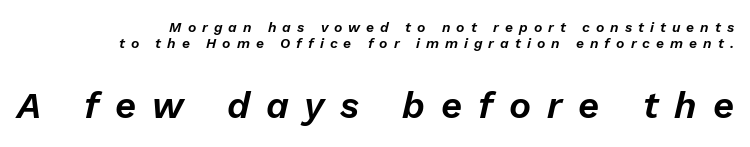
Q: Is the text italic (slanted)? A: Yes, it leans right by about 13 degrees.
Q: Is the text underlined? A: No.
Q: How is the paragraph aligned? A: Right-aligned.
Q: Is the spacing between letters normal or unusually wide? A: Unusually wide.
Q: Is the spacing between lines tight, normal or loose? A: Tight.
Q: Which block of text is set in a larger size, the first (top) or the second (bottom)? A: The second (bottom) one.
Q: Width (condensed, normal, or wide)? A: Normal.
Q: Stroke contrast? A: Low.
Q: x-height? A: Medium.
Q: Monospaced? A: No.
